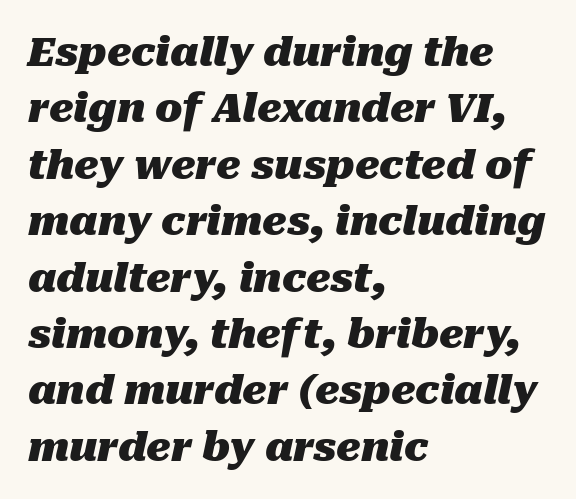
Teacher's note: observe the even left margin — that is flush-left alignment. Observe the lean: these are italic letterforms. Rule under the text: the space is simply empty. Nobody touched the tracking dial on this one. These lines are rendered in a variable-pitch font.
